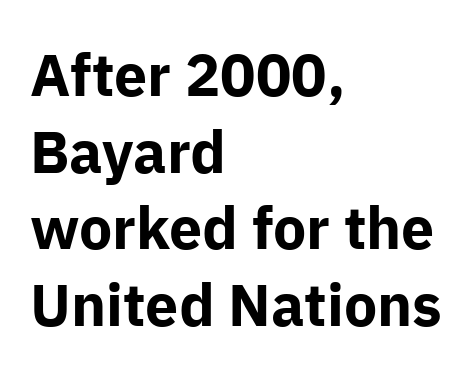
The image shows 59 px bold sans-serif type, upright; set left-aligned, normal line spacing (1.3x), normal letter spacing, not underlined; low stroke contrast and a medium x-height.
